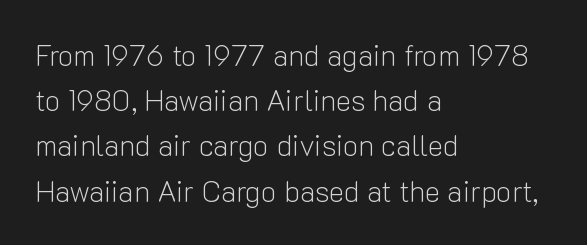
If you measured baseline to baseline, you'd find a middling distance. Looks like regular typesetting: each glyph gets only the width it needs. The foot of each line stays bare and open. A roman cut, with each character standing at attention. Typeset ragged right — the left edge is the straight one. No chunkiness to these letters — they're not bold.
